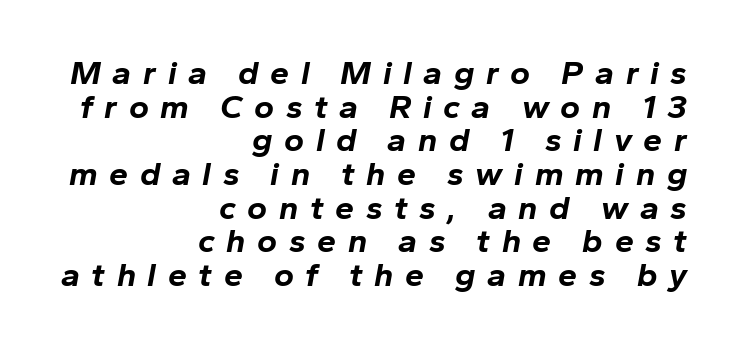
Q: Is the text bold? A: Yes.
Q: Is the text italic (slanted)? A: Yes, it leans right by about 10 degrees.
Q: Is the text underlined? A: No.
Q: How is the paragraph aligned? A: Right-aligned.
Q: Is the spacing between letters normal or unusually wide? A: Unusually wide.
Q: Is the spacing between lines tight, normal or loose? A: Tight.
Q: Width (condensed, normal, or wide)? A: Normal.
Q: Stroke contrast? A: Low.
Q: x-height? A: Medium.
Q: Monospaced? A: No.
